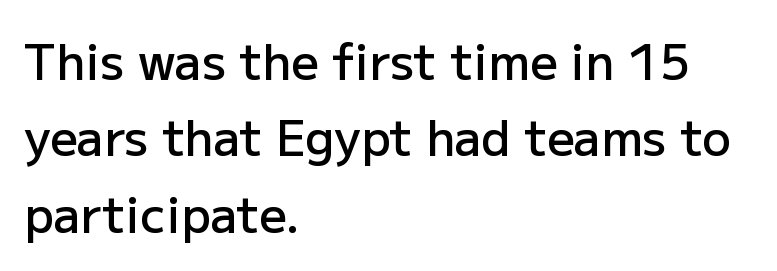
Vertically, the passage feels balanced, rows spaced as you'd expect. Each letter keeps its own natural width here, so spacing adapts to shape. This sample uses a sans-serif face. Caption: standard tracking, unaltered. This rendering features lettering with no underline. You can tell it's not italic because the verticals are truly vertical.
